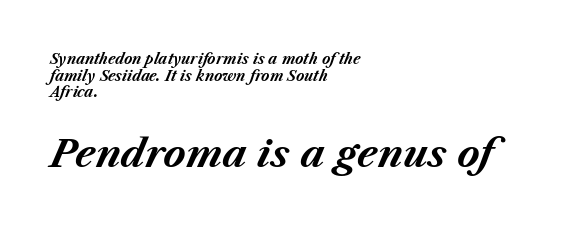
Q: Is the text bold? A: Yes.
Q: Is the text italic (slanted)? A: Yes, it leans right by about 23 degrees.
Q: Is the text underlined? A: No.
Q: How is the paragraph aligned? A: Left-aligned.
Q: Is the spacing between letters normal or unusually wide? A: Normal.
Q: Which block of text is set in a larger size, the first (top) or the second (bottom)? A: The second (bottom) one.
Q: Width (condensed, normal, or wide)? A: Normal.
Q: Stroke contrast? A: Medium.
Q: x-height? A: Medium.
Q: Monospaced? A: No.
